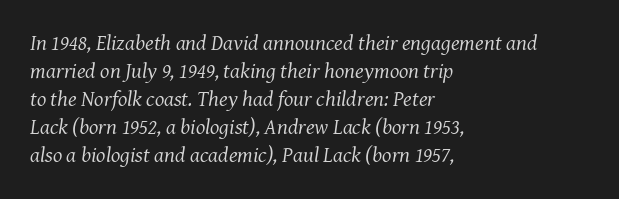
Q: Is the text bold? A: No.
Q: Is the text italic (slanted)? A: Yes, it leans right by about 8 degrees.
Q: Is the text underlined? A: No.
Q: How is the paragraph aligned? A: Left-aligned.
Q: Is the spacing between letters normal or unusually wide? A: Normal.
Q: Is the spacing between lines tight, normal or loose? A: Normal.
